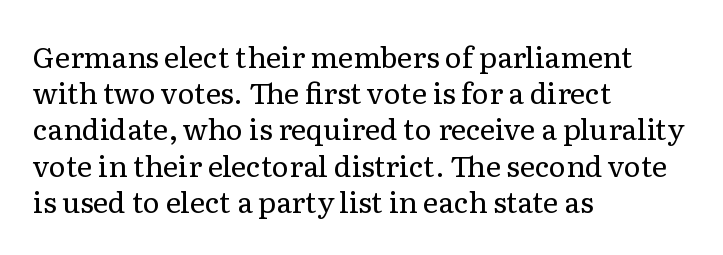
{"serif": "yes", "italic": "no", "bold": "no", "weight": "regular", "width": "normal", "stroke_contrast": "low", "x_height": "medium", "monospaced": "no", "underline": "no", "align": "left", "line_spacing": "normal", "line_spacing_ratio": 1.25, "letter_spacing": "normal", "letter_spacing_em": 0.0, "glyph_px": 29}
